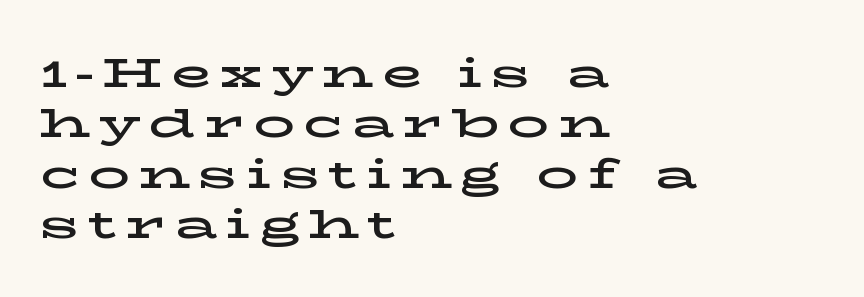
Q: Is the text italic (slanted)? A: No, it is upright.
Q: Is the typeface a serif or a sans-serif typeface? A: Serif.
Q: Is the text underlined? A: No.
Q: How is the paragraph aligned? A: Left-aligned.
Q: Is the spacing between letters normal or unusually wide? A: Unusually wide.
Q: Width (condensed, normal, or wide)? A: Wide.
Q: Stroke contrast? A: Low.
Q: x-height? A: Medium.
Q: Monospaced? A: No.
